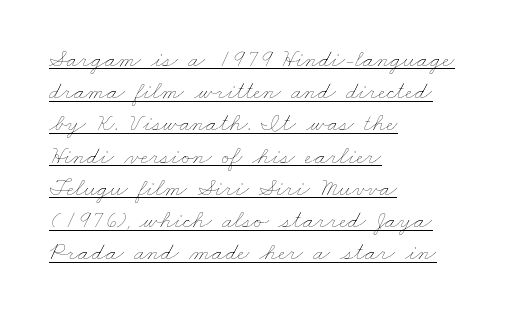
The image shows 25 px text type; set left-aligned, normal line spacing (1.29x), normal letter spacing, underlined.
